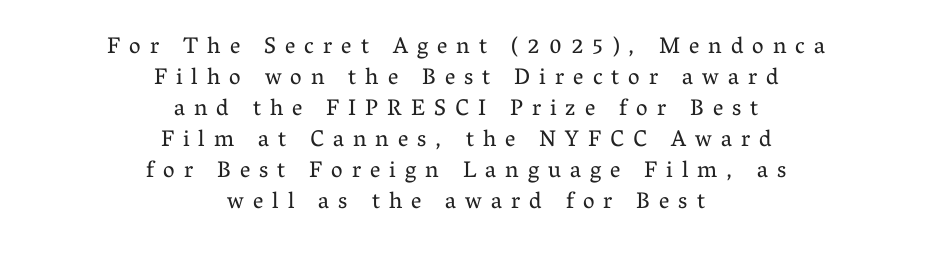
The image shows 23 px text type, upright; set centered, normal line spacing (1.35x), unusually wide letter spacing (+0.39 em), not underlined.
